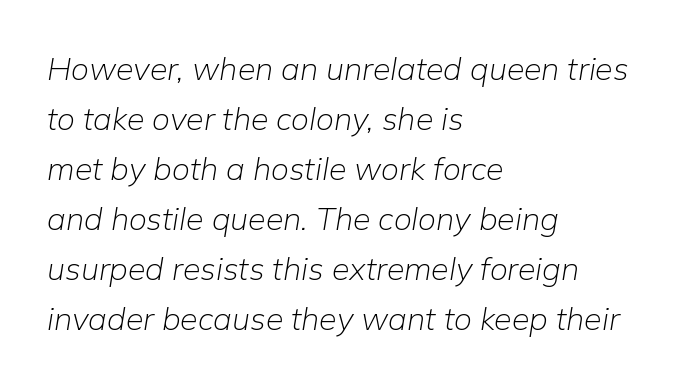
{"italic": "yes", "lean": "right", "slant_degrees": 9, "bold": "no", "weight": "light", "width": "normal", "stroke_contrast": "low", "x_height": "medium", "monospaced": "no", "underline": "no", "align": "left", "line_spacing": "normal", "line_spacing_ratio": 1.56, "letter_spacing": "normal", "letter_spacing_em": 0.0, "glyph_px": 32}
